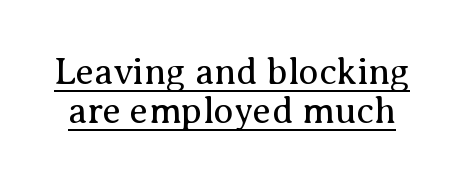
Students, observe: this is what under-led, compact text looks like. What decoration does the sample have? An underline. The typography opts for an upright posture over an oblique one. The font is comparable to plain body text, perhaps lighter. Serif or sans? Serif — the stroke terminals have little feet. This sample uses plain, unmodified letter spacing.
